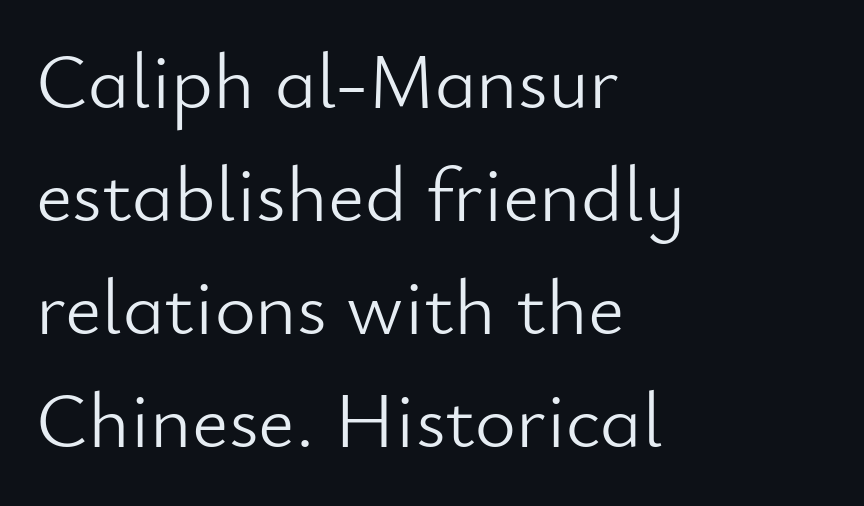
{"serif": "no", "italic": "no", "bold": "no", "weight": "light", "width": "normal", "stroke_contrast": "low", "x_height": "small", "monospaced": "no", "underline": "no", "align": "left", "line_spacing": "normal", "line_spacing_ratio": 1.43, "letter_spacing": "normal", "letter_spacing_em": 0.0, "glyph_px": 79}
